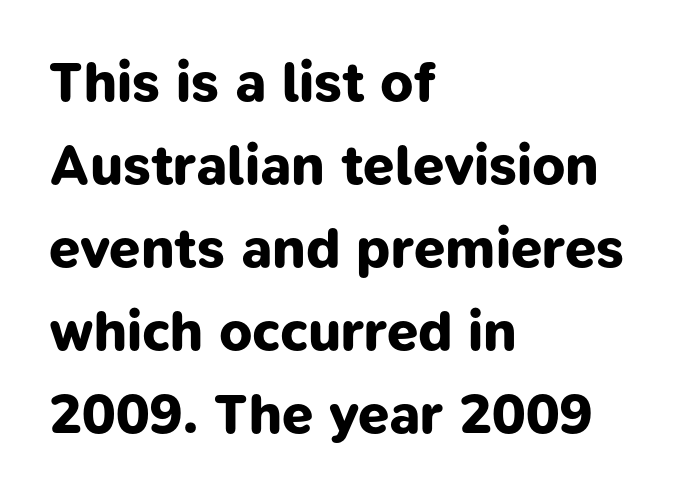
{"serif": "no", "bold": "yes", "weight": "bold", "width": "normal", "stroke_contrast": "low", "x_height": "medium", "monospaced": "no", "underline": "no", "align": "left", "line_spacing": "normal", "line_spacing_ratio": 1.48, "letter_spacing": "normal", "letter_spacing_em": 0.0, "glyph_px": 56}
